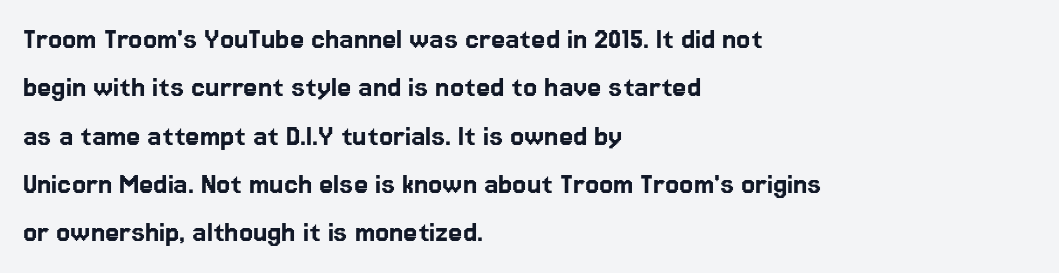
Unmarked baselines from the first word to the last. Each letter keeps its own natural width here, so spacing adapts to shape. The block of text has a typical density, with ordinary space between rows. Observe the absence of serifs on each vertical stroke in this sample.
